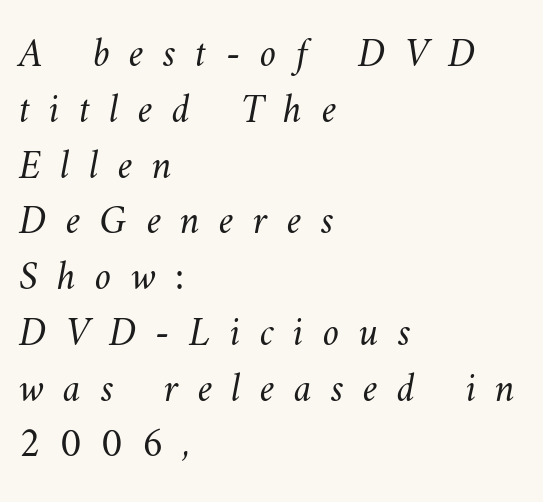
Q: Is the text bold? A: No.
Q: Is the text underlined? A: No.
Q: How is the paragraph aligned? A: Left-aligned.
Q: Is the spacing between letters normal or unusually wide? A: Unusually wide.
Q: Is the spacing between lines tight, normal or loose? A: Normal.
Q: Width (condensed, normal, or wide)? A: Normal.
Q: Stroke contrast? A: Medium.
Q: x-height? A: Small.
Q: Monospaced? A: No.
